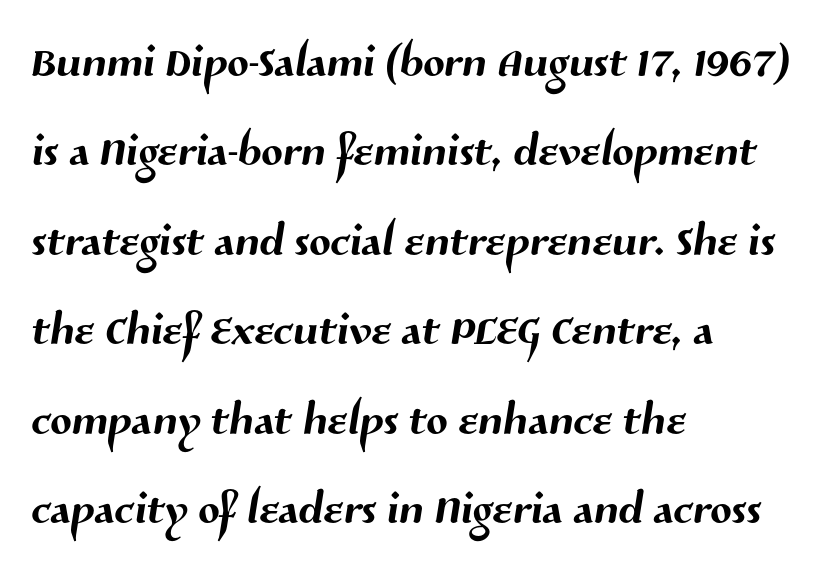
Q: Is the typeface a serif or a sans-serif typeface? A: Sans-serif.
Q: Is the text underlined? A: No.
Q: How is the paragraph aligned? A: Left-aligned.
Q: Is the spacing between letters normal or unusually wide? A: Normal.
Q: Is the spacing between lines tight, normal or loose? A: Normal.
Q: Width (condensed, normal, or wide)? A: Normal.
Q: Stroke contrast? A: Medium.
Q: x-height? A: Medium.
Q: Monospaced? A: No.
